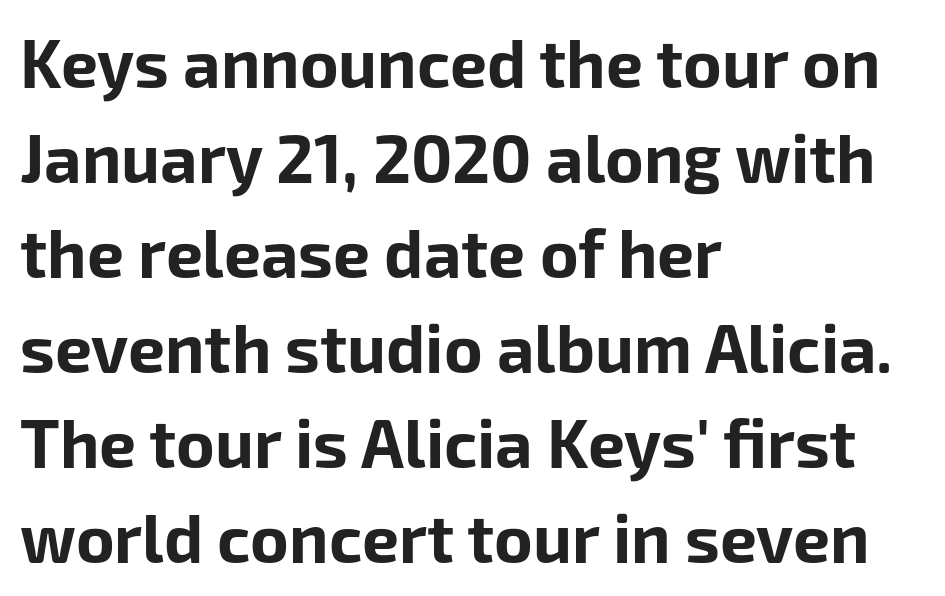
Q: Is the text bold? A: Yes.
Q: Is the text italic (slanted)? A: No, it is upright.
Q: Is the typeface a serif or a sans-serif typeface? A: Sans-serif.
Q: Is the text underlined? A: No.
Q: How is the paragraph aligned? A: Left-aligned.
Q: Is the spacing between letters normal or unusually wide? A: Normal.
Q: Is the spacing between lines tight, normal or loose? A: Normal.
Q: Width (condensed, normal, or wide)? A: Normal.
Q: Stroke contrast? A: Low.
Q: x-height? A: Medium.
Q: Monospaced? A: No.
